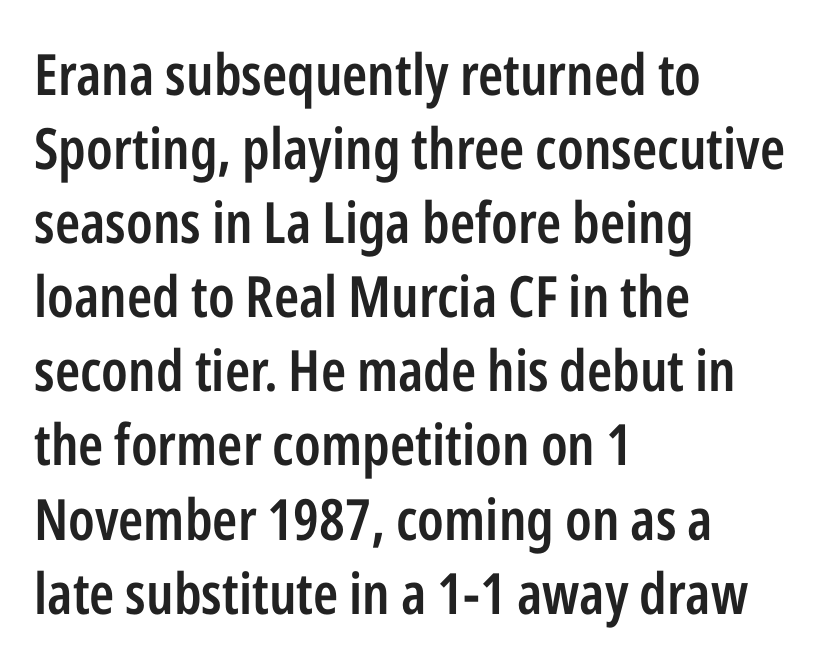
{"serif": "no", "italic": "no", "bold": "semi", "weight": "semibold", "width": "condensed", "stroke_contrast": "low", "x_height": "medium", "monospaced": "no", "underline": "no", "align": "left", "line_spacing": "normal", "line_spacing_ratio": 1.3, "letter_spacing": "normal", "letter_spacing_em": 0.0, "glyph_px": 57}
